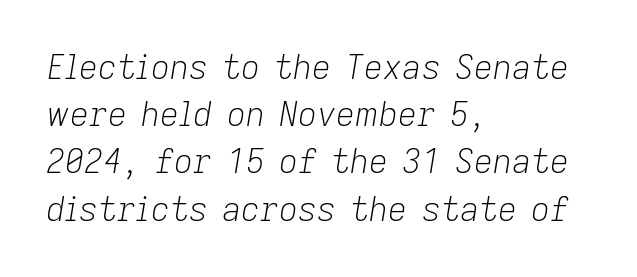
Nobody touched the tracking dial on this one. Characters are canted at an angle relative to the baseline's perpendicular. The foot of each line stays bare and open. Line starts are locked; line ends wander. Character widths vary here, with narrow letters taking less room than wide ones. Successive baselines arrive at the customary interval.
